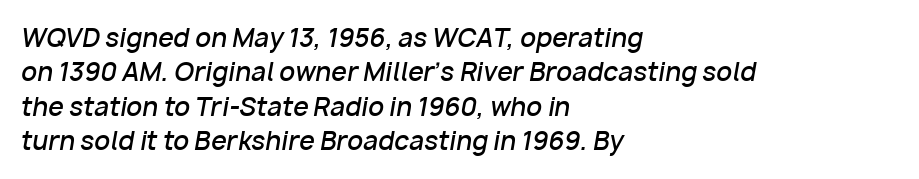
The image shows 25 px text type, italic (leaning right); set left-aligned, normal line spacing (1.38x), normal letter spacing, not underlined.
